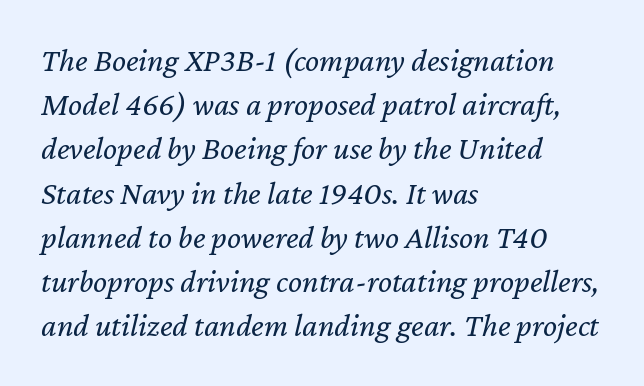
{"italic": "yes", "lean": "right", "slant_degrees": 12, "bold": "no", "weight": "regular", "width": "normal", "stroke_contrast": "low", "x_height": "medium", "monospaced": "no", "underline": "no", "align": "left", "line_spacing": "normal", "line_spacing_ratio": 1.34, "letter_spacing": "normal", "letter_spacing_em": 0.0, "glyph_px": 33}
